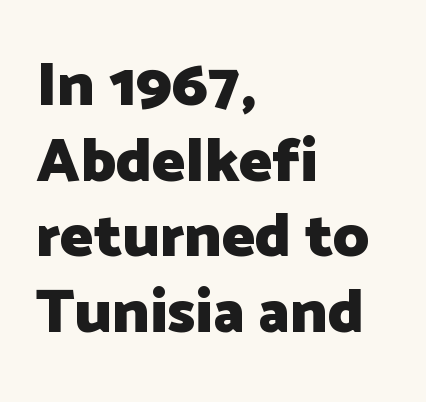
Line beginnings align vertically; line endings do not. Is this a fixed-width face? No — the glyphs have proportional, varying widths. This is heavy type, rendered in bold. This sample uses a sans-serif face.
